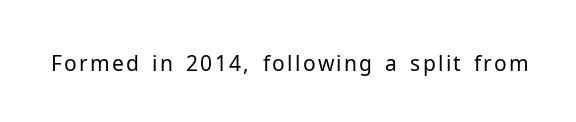
Nope, not italic — everything's standing straight. Weight: regular or lighter. This rendering features lettering with no underline.
